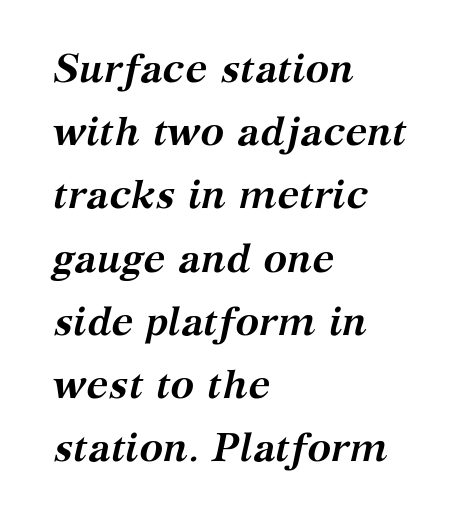
{"serif": "yes", "italic": "yes", "lean": "right", "slant_degrees": 12, "bold": "yes", "weight": "semibold", "width": "normal", "stroke_contrast": "medium", "x_height": "medium", "monospaced": "no", "underline": "no", "align": "left", "line_spacing": "normal", "line_spacing_ratio": 1.58, "letter_spacing": "normal", "letter_spacing_em": 0.0, "glyph_px": 40}
